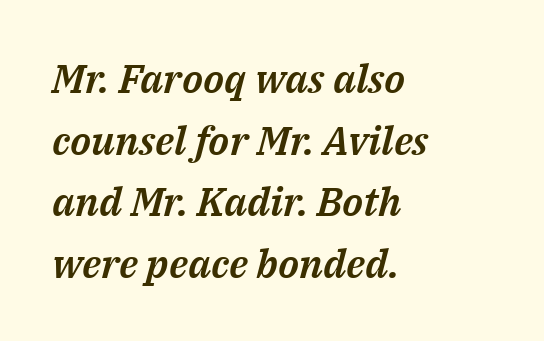
Q: Is the text italic (slanted)? A: Yes, it leans right by about 14 degrees.
Q: Is the text underlined? A: No.
Q: How is the paragraph aligned? A: Left-aligned.
Q: Is the spacing between letters normal or unusually wide? A: Normal.
Q: Is the spacing between lines tight, normal or loose? A: Normal.
Q: Width (condensed, normal, or wide)? A: Normal.
Q: Stroke contrast? A: Medium.
Q: x-height? A: Medium.
Q: Monospaced? A: No.
